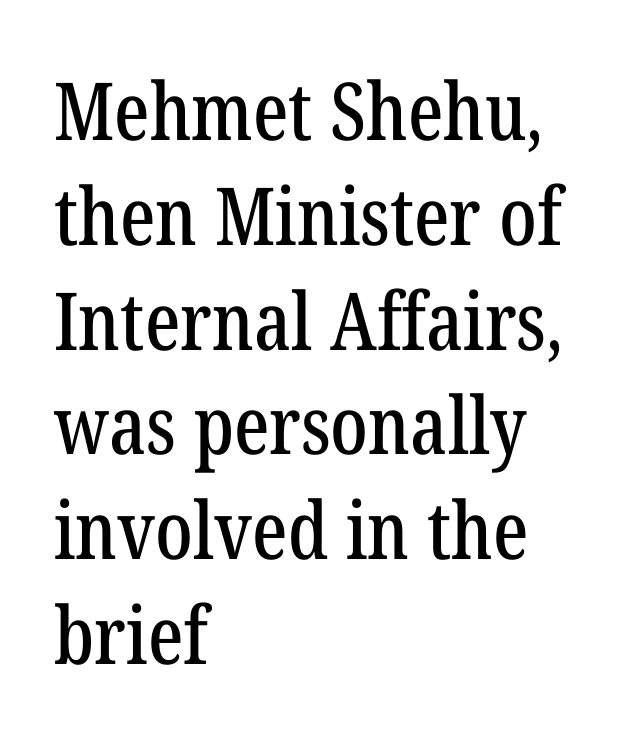
To sum up the face: it has serifs. Note the varied advance widths — an 'i' is clearly narrower than an 'm'. The letters stand upright; this is a roman face. Honestly, the letter spacing is just normal — you wouldn't notice it. Is the block centered? No — it sits flush against the left margin.
